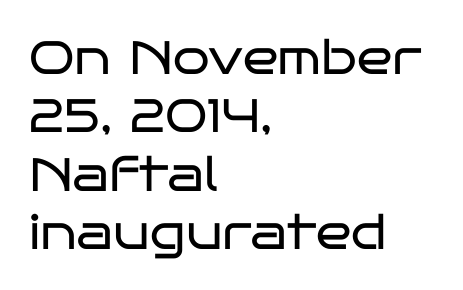
{"serif": "no", "italic": "no", "bold": "no", "weight": "regular", "width": "wide", "stroke_contrast": "low", "x_height": "large", "monospaced": "no", "underline": "no", "align": "left", "line_spacing_ratio": 1.24, "letter_spacing": "normal", "letter_spacing_em": 0.0, "glyph_px": 47}
